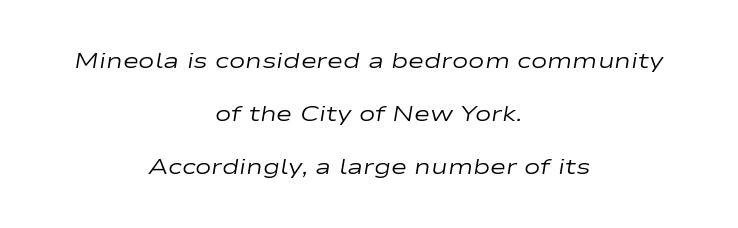
{"italic": "yes", "lean": "right", "slant_degrees": 9, "bold": "no", "underline": "no", "align": "center", "line_spacing": "loose", "line_spacing_ratio": 2.41, "letter_spacing": "normal", "letter_spacing_em": 0.0, "glyph_px": 22}
